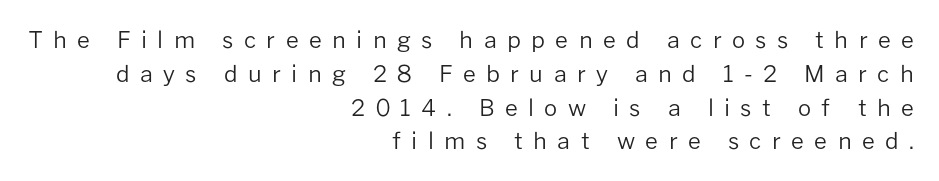
{"italic": "no", "bold": "no", "underline": "no", "align": "right", "line_spacing": "normal", "line_spacing_ratio": 1.47, "letter_spacing": "wide", "letter_spacing_em": 0.45, "glyph_px": 23}
